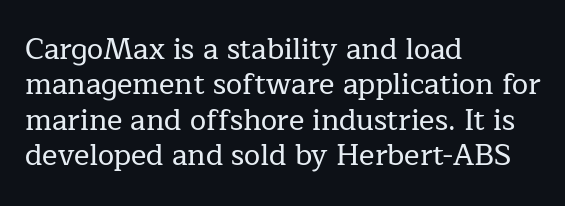
The image shows 29 px serif type, upright; set left-aligned, line spacing 1.22x, normal letter spacing, not underlined; low stroke contrast and a medium x-height.
